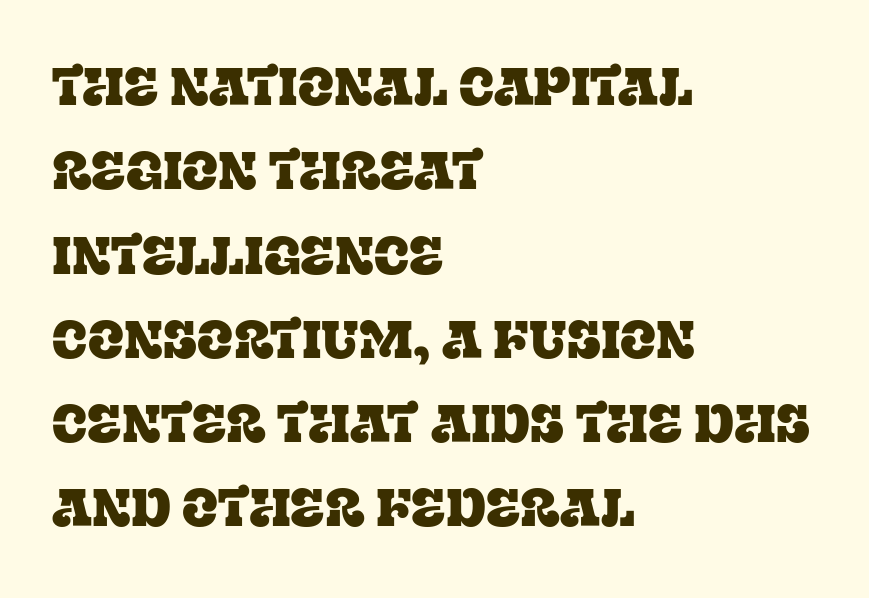
The image shows 53 px serif type, upright; set left-aligned, normal line spacing (1.59x), normal letter spacing, not underlined; low stroke contrast and a large x-height.
